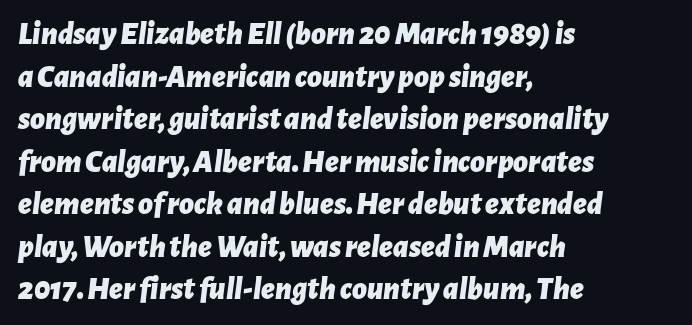
The image shows 32 px bold type, italic (leaning right); set left-aligned, normal line spacing (1.33x), normal letter spacing, not underlined; low stroke contrast and a medium x-height.
